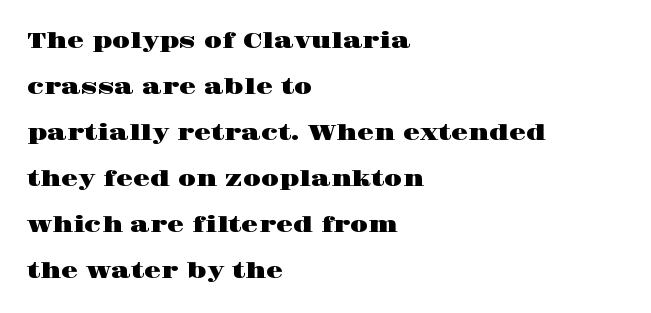
The image shows 22 px text type, upright; set left-aligned, loose line spacing (2.09x), normal letter spacing, not underlined.
